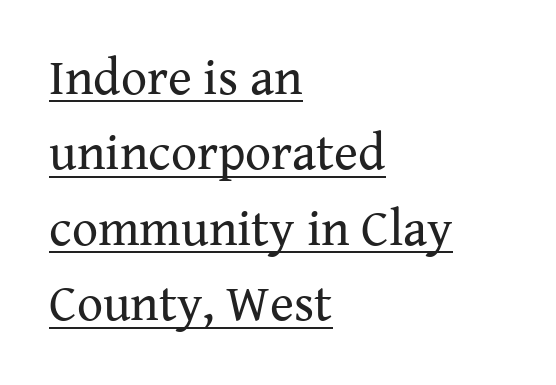
The image shows 51 px regular-weight serif type, upright; set left-aligned, normal line spacing (1.48x), normal letter spacing, underlined; medium stroke contrast and a medium x-height.
